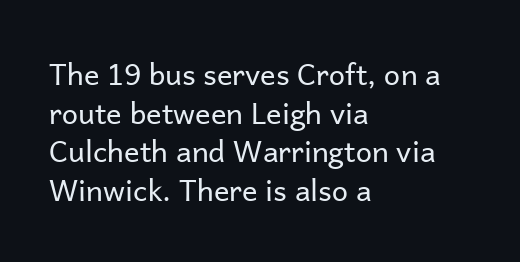
Proportional: the letters do not fall into vertical columns. The font family rendered here belongs to the sans-serif group. Does the copy run flush right? No — it runs flush left. The type is set solid horizontally, with unmodified tracking.
